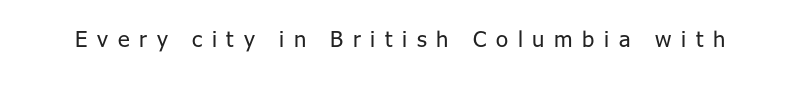
Q: Is the text bold? A: No.
Q: Is the text italic (slanted)? A: No, it is upright.
Q: Is the text underlined? A: No.
Q: Is the spacing between letters normal or unusually wide? A: Unusually wide.
